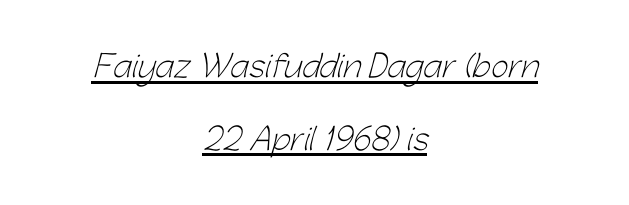
This is underlined copy, the kind a proofreader might mark for attention. The strokes carry an ordinary text weight at most. Stroke terminals: plain, sans-serif. Observe the ordinary spacing: letters are neighbours, not strangers.
